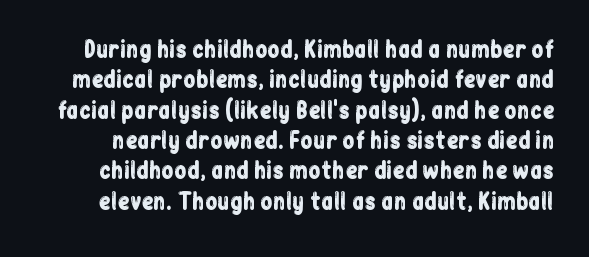
{"italic": "no", "underline": "no", "line_spacing": "normal", "line_spacing_ratio": 1.38, "letter_spacing": "normal", "letter_spacing_em": 0.0, "glyph_px": 22}
